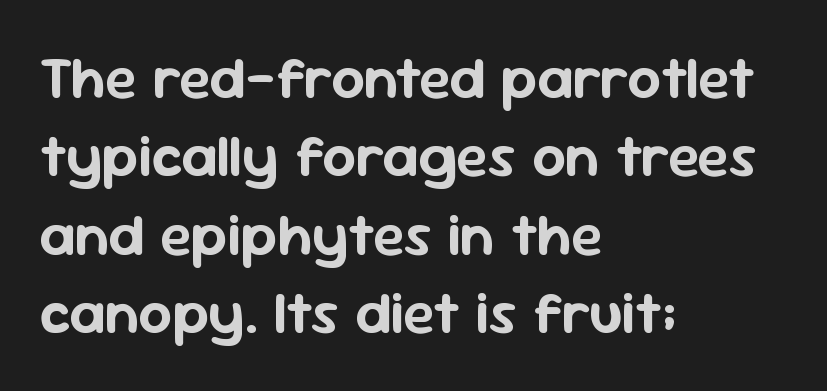
Q: Is the text italic (slanted)? A: No, it is upright.
Q: Is the typeface a serif or a sans-serif typeface? A: Sans-serif.
Q: Is the text underlined? A: No.
Q: How is the paragraph aligned? A: Left-aligned.
Q: Is the spacing between letters normal or unusually wide? A: Normal.
Q: Is the spacing between lines tight, normal or loose? A: Normal.
Q: Width (condensed, normal, or wide)? A: Normal.
Q: Stroke contrast? A: Low.
Q: x-height? A: Medium.
Q: Monospaced? A: No.
